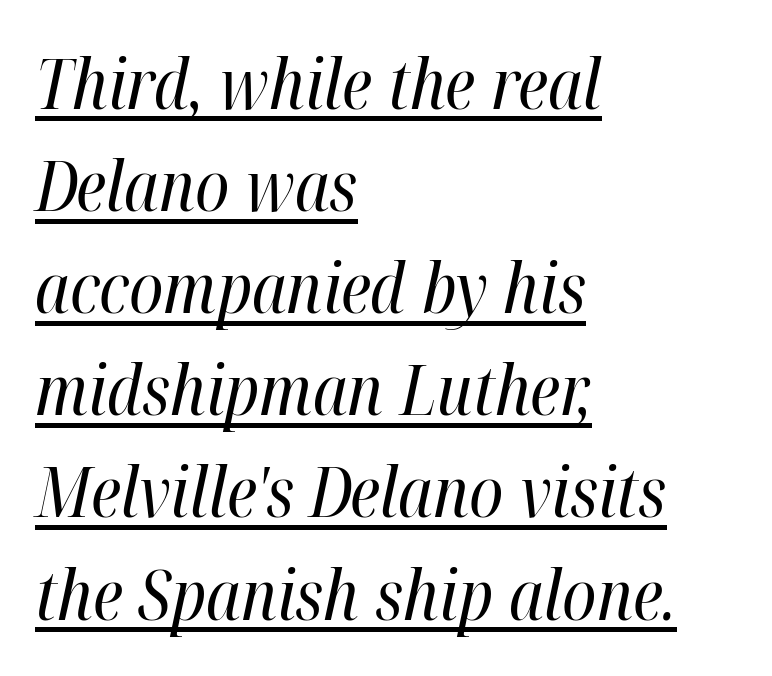
The image shows 69 px regular-weight, condensed type, italic (leaning right); set left-aligned, normal line spacing (1.48x), normal letter spacing, underlined; high stroke contrast and a medium x-height.
